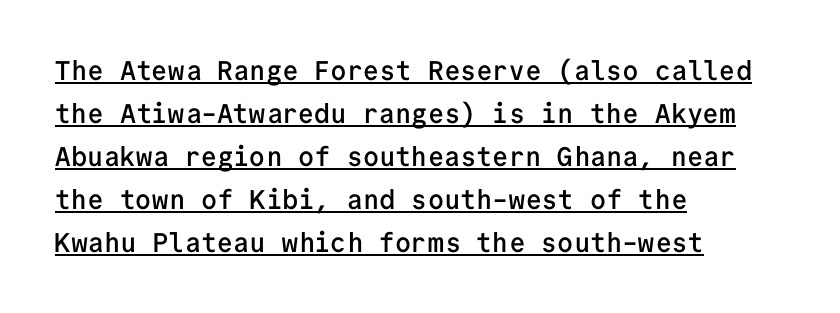
{"italic": "no", "bold": "semi", "underline": "yes", "align": "left", "line_spacing": "normal", "line_spacing_ratio": 1.59, "letter_spacing": "normal", "letter_spacing_em": 0.0, "glyph_px": 27}
